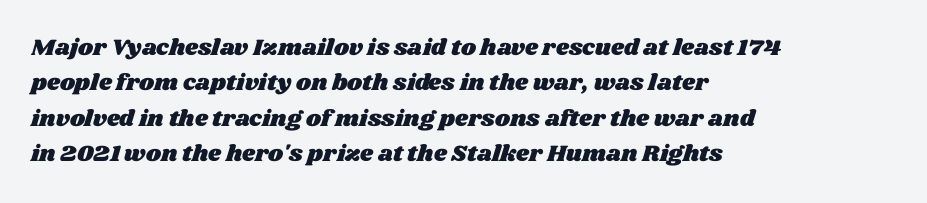
The image shows 23 px text type; set left-aligned, normal line spacing (1.54x), normal letter spacing, not underlined.
